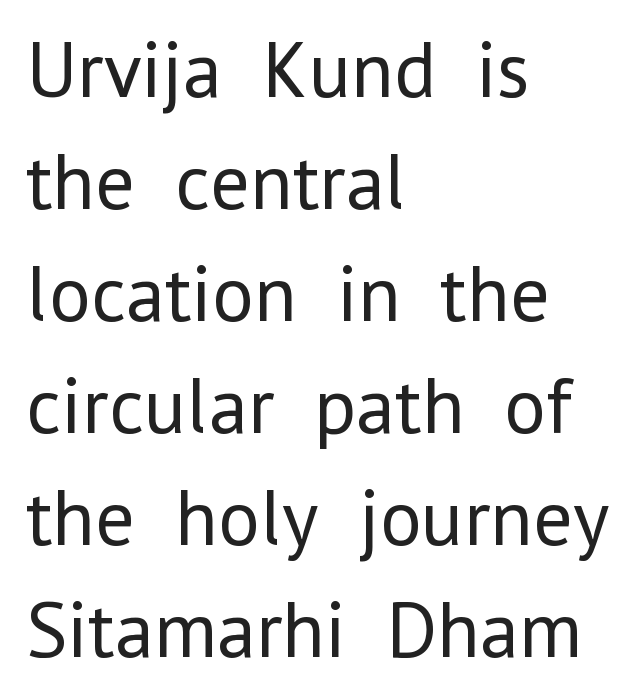
Each letter keeps its own natural width here, so spacing adapts to shape. Stems here are at most as thick as an everyday book face. Visually the block forms a straight wall on the left and a jagged coastline on the right. The letters stand upright; this is a roman face. The face used here is rendered with its standard letterfit. How would I describe the line gaps? Plain and ordinary.
